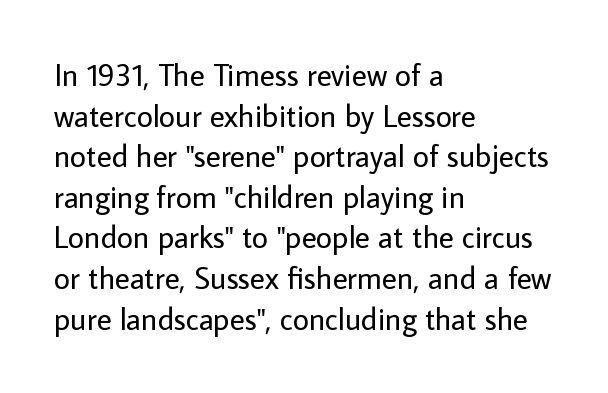
Words float on clear page, feet unadorned. Quick note: interline space is typical. The rendering uses natural spacing where letterforms have individual widths. The typesetter chose a ragged-right arrangement here. Ink coverage per letter is moderate at most. Nothing unusual about the tracking: characters are spaced as the font intends.
